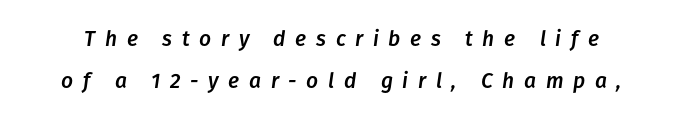
{"italic": "yes", "lean": "right", "slant_degrees": 8, "underline": "no", "line_spacing": "loose", "line_spacing_ratio": 2.01, "letter_spacing": "wide", "letter_spacing_em": 0.46, "glyph_px": 21}
